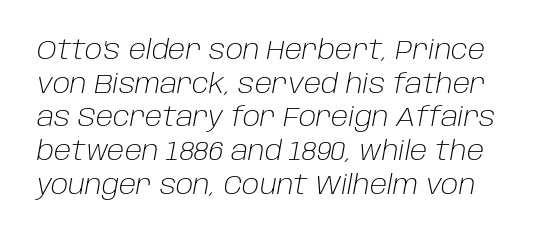
The image shows 27 px text type, italic (leaning right); set normal line spacing (1.25x), normal letter spacing, not underlined.
